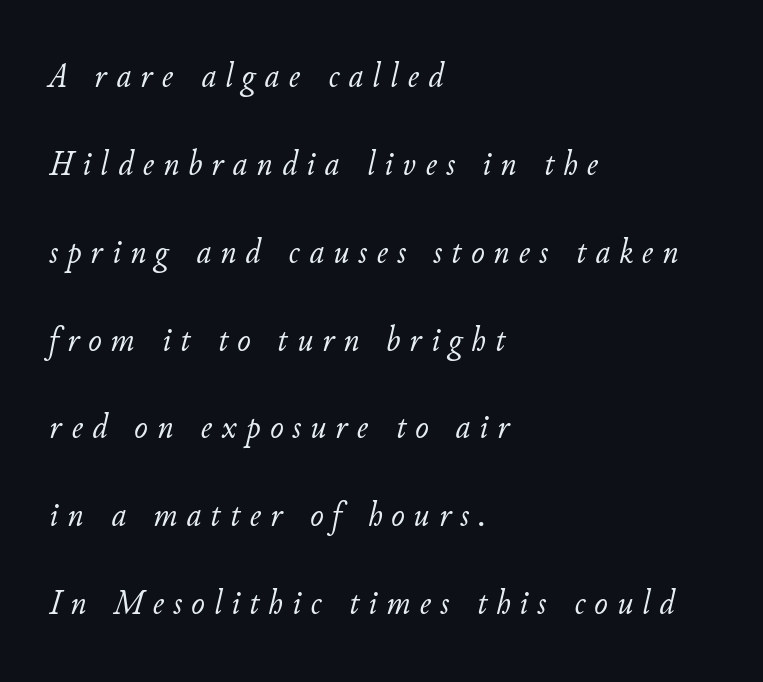
The axis of the letterforms is tilted away from vertical. All the whitespace from short lines collects on the right. Only glyphs here, with clear space below each row. If you measured baseline to baseline, you'd find a long distance.
